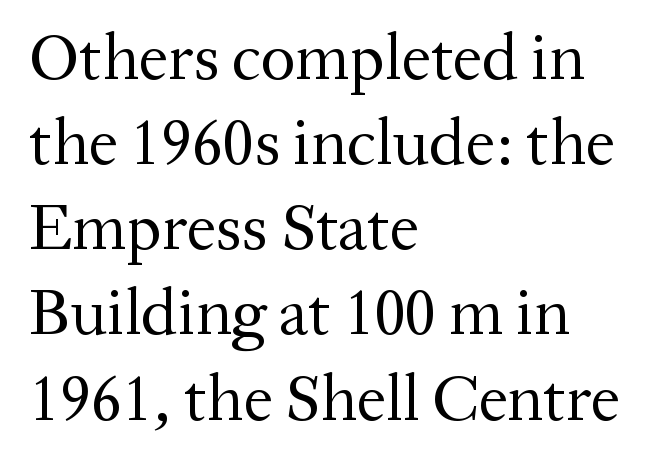
The image shows 66 px regular-weight serif type, upright; set left-aligned, normal line spacing (1.29x), normal letter spacing, not underlined; medium stroke contrast and a medium x-height.
